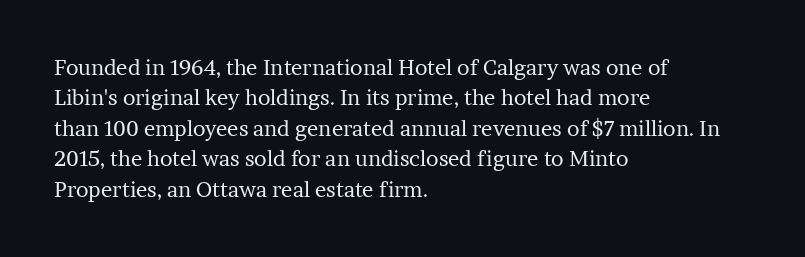
{"italic": "no", "bold": "no", "underline": "no", "align": "left", "line_spacing": "normal", "line_spacing_ratio": 1.45, "letter_spacing": "normal", "letter_spacing_em": 0.0, "glyph_px": 21}
